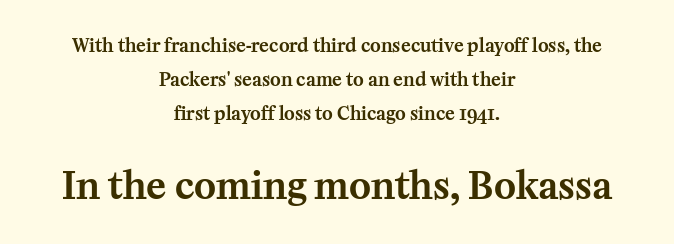
If you drew a line through each stem, it would be perfectly vertical. Caption: upper text group reduced, lower text group enlarged. The zone under the glyphs is completely vacant. The passage shown is typed in a proportional face where columns would drift. Note: serifs present on the glyphs.
